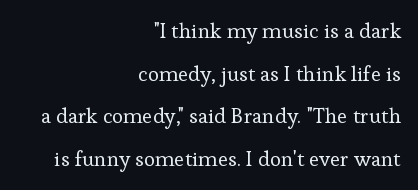
The image shows 21 px text type, upright; set right-aligned, loose line spacing (2.03x), normal letter spacing, not underlined.
